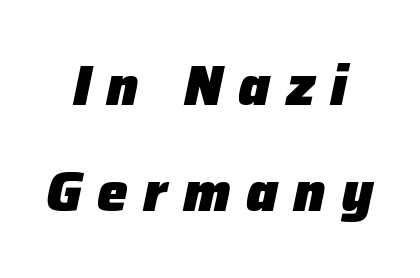
This sample uses an oblique cut, with every glyph tilted off the vertical. What's the leading like? Stretched, with rows far apart. The passage shown is typed in a proportional face where columns would drift. The tracking jumps out immediately: characters are airy and widely separated.
